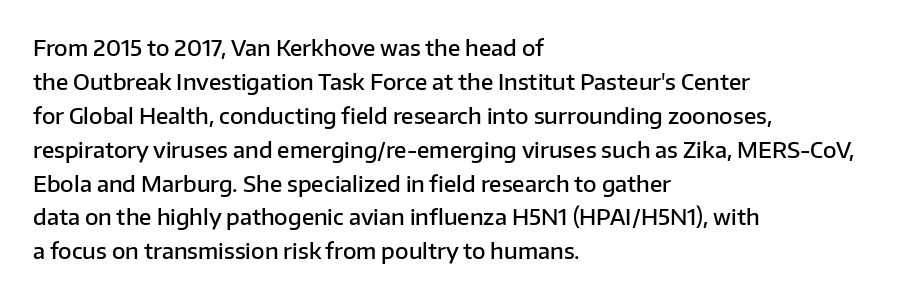
{"italic": "no", "bold": "semi", "underline": "no", "align": "left", "line_spacing": "normal", "line_spacing_ratio": 1.54, "letter_spacing": "normal", "letter_spacing_em": 0.0, "glyph_px": 22}
